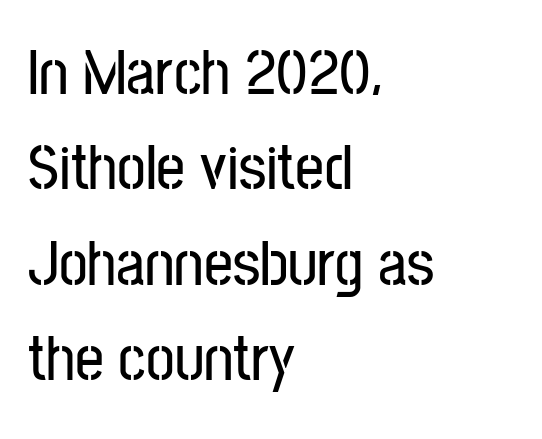
Q: Is the text italic (slanted)? A: No, it is upright.
Q: Is the typeface a serif or a sans-serif typeface? A: Sans-serif.
Q: Is the text underlined? A: No.
Q: How is the paragraph aligned? A: Left-aligned.
Q: Is the spacing between letters normal or unusually wide? A: Normal.
Q: Is the spacing between lines tight, normal or loose? A: Normal.
Q: Width (condensed, normal, or wide)? A: Condensed.
Q: Stroke contrast? A: Low.
Q: x-height? A: Medium.
Q: Monospaced? A: No.
